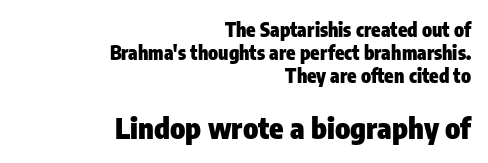
Q: Is the text bold? A: Yes.
Q: Is the text italic (slanted)? A: No, it is upright.
Q: Is the typeface a serif or a sans-serif typeface? A: Sans-serif.
Q: Is the text underlined? A: No.
Q: How is the paragraph aligned? A: Right-aligned.
Q: Is the spacing between letters normal or unusually wide? A: Normal.
Q: Which block of text is set in a larger size, the first (top) or the second (bottom)? A: The second (bottom) one.
Q: Width (condensed, normal, or wide)? A: Condensed.
Q: Stroke contrast? A: Low.
Q: x-height? A: Medium.
Q: Monospaced? A: No.
